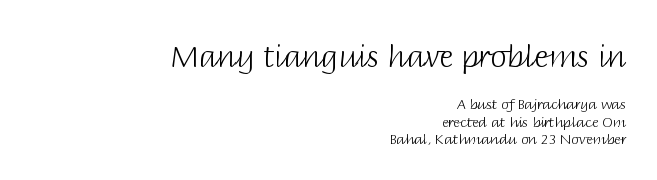
Compared with a flush-left layout, this one pins lines to the opposite, right side. Tall strokes in this sample are plumb rather than angled. The rendering shrinks the type as you move from the upper chunk to the lower. A sans-serif font was chosen for this passage. Tracking here is standard; glyphs follow each other at the usual distance. The face used here is proportionally spaced, like ordinary book or web type.
